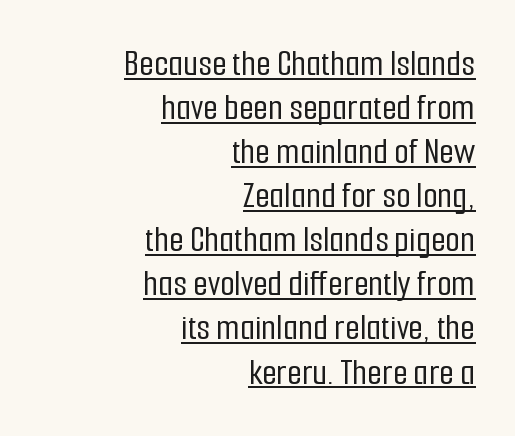
The passage shown is typed in a proportional face where columns would drift. Does the copy run flush right? Yes — the right margin is perfectly even. Note: no serifs on the glyphs. Students, note that the glyphs here touch the page at normal intervals.
